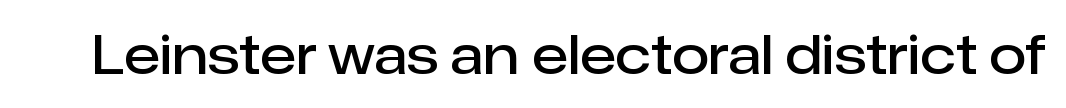
Proportional: the letters do not fall into vertical columns. How heavy is the stroke? Medium-heavy — a semibold, shy of bold. Are there feet on the stems? There aren't — it's a sans. The lettering holds an erect, upright posture throughout. Standard letterfit; no display-style spreading of the glyphs.
